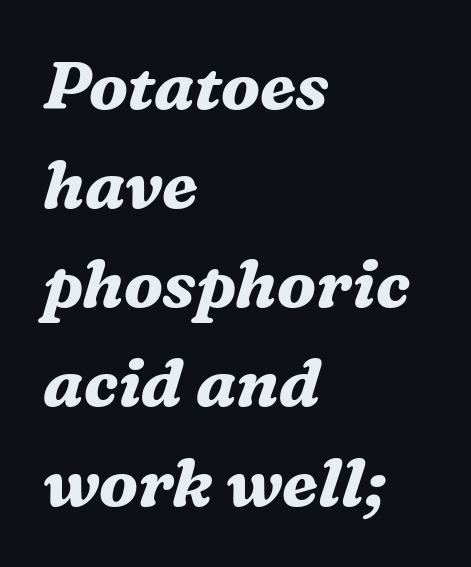
{"serif": "yes", "italic": "yes", "lean": "right", "slant_degrees": 16, "bold": "yes", "weight": "bold", "width": "normal", "stroke_contrast": "medium", "x_height": "medium", "monospaced": "no", "underline": "no", "align": "left", "line_spacing": "normal", "line_spacing_ratio": 1.48, "letter_spacing": "normal", "letter_spacing_em": 0.0, "glyph_px": 67}
